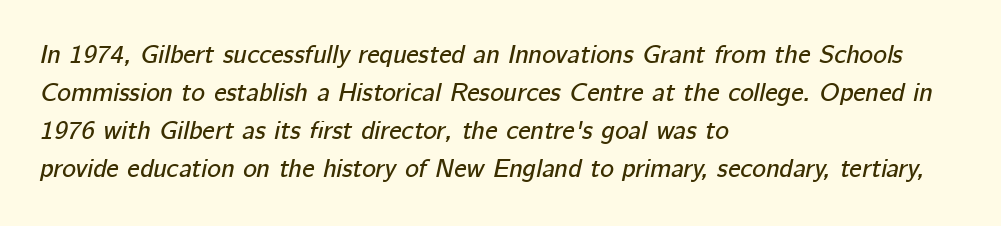
The image shows 26 px text type, italic (leaning right); set left-aligned, normal line spacing (1.46x), normal letter spacing, not underlined.
